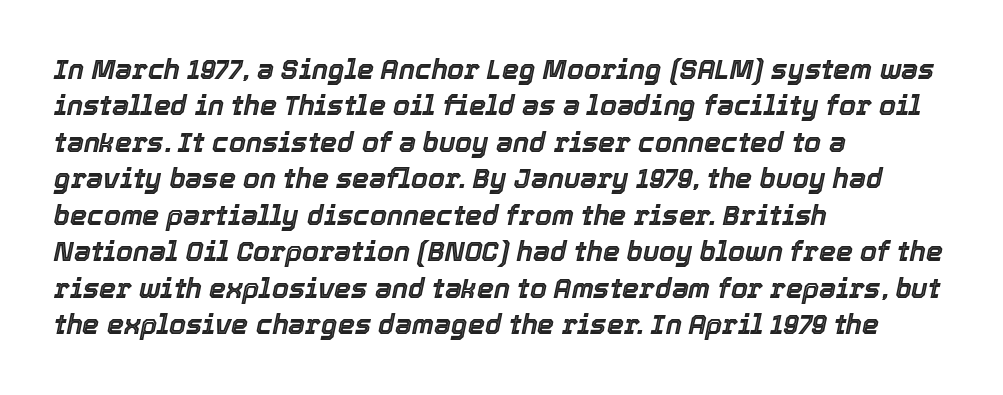
Vertically, the passage feels balanced, rows spaced as you'd expect. Beneath every word, the page is bare. Notice how the stems are inclined rather than vertical — that's the hallmark of italics. Caption: multi-line text, flush left, ragged right. Here the glyphs are tracked normally, forming tight word shapes.
